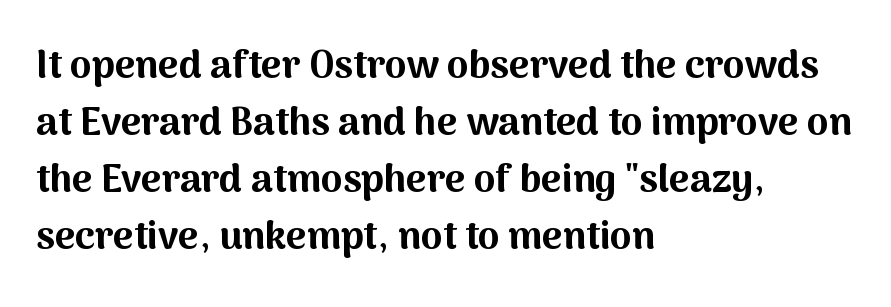
The image shows 39 px bold sans-serif type, upright; set left-aligned, normal line spacing (1.46x), normal letter spacing, not underlined; medium stroke contrast and a medium x-height.
